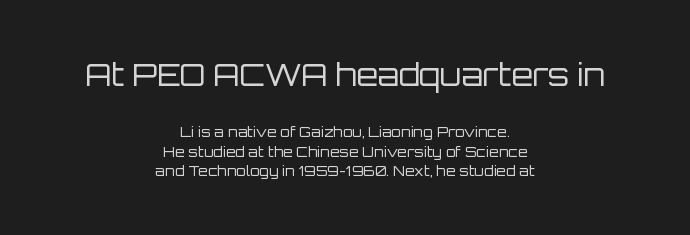
{"serif": "no", "italic": "no", "bold": "no", "weight": "regular", "width": "normal", "stroke_contrast": "low", "x_height": "large", "monospaced": "no", "underline": "no", "align": "center", "line_spacing": "normal", "line_spacing_ratio": 1.4, "letter_spacing": "normal", "letter_spacing_em": 0.0, "larger_block": "first", "size_ratio": 2.21, "glyph_px": 31}
